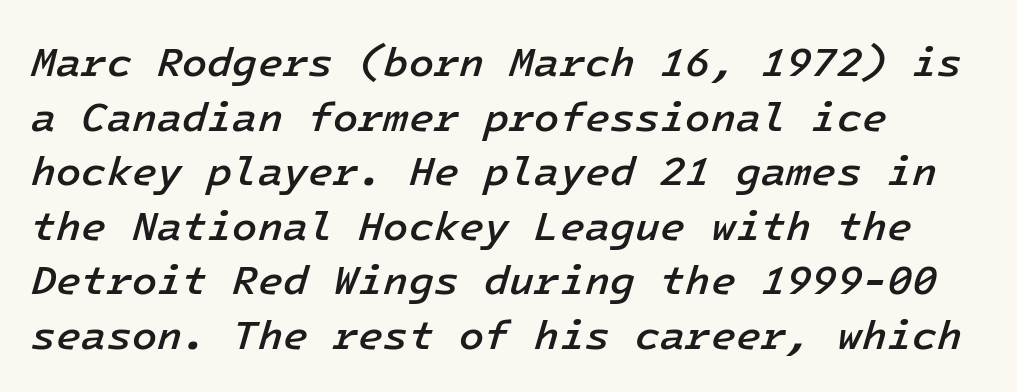
The image shows 41 px semibold type, italic (leaning right); set left-aligned, normal line spacing (1.33x), normal letter spacing, not underlined; low stroke contrast and a medium x-height.
